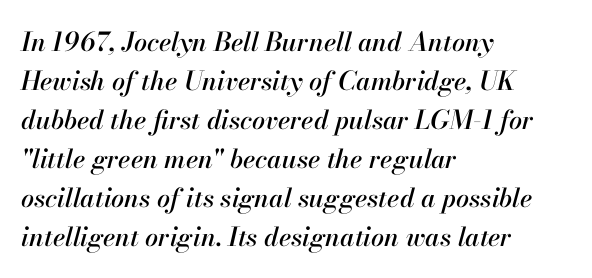
{"italic": "yes", "lean": "right", "slant_degrees": 13, "underline": "no", "align": "left", "line_spacing": "normal", "line_spacing_ratio": 1.5, "letter_spacing": "normal", "letter_spacing_em": 0.0, "glyph_px": 26}
